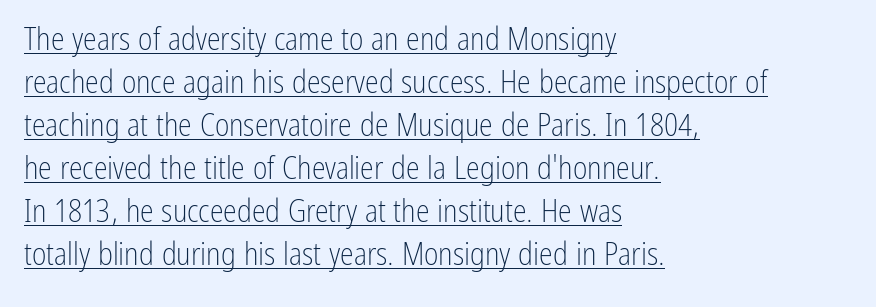
The image shows 31 px light, condensed sans-serif type, upright; set left-aligned, normal line spacing (1.39x), normal letter spacing, underlined; low stroke contrast and a medium x-height.
